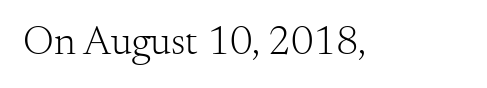
The image shows 41 px light serif type, upright; set normal letter spacing, not underlined; medium stroke contrast and a small x-height.
